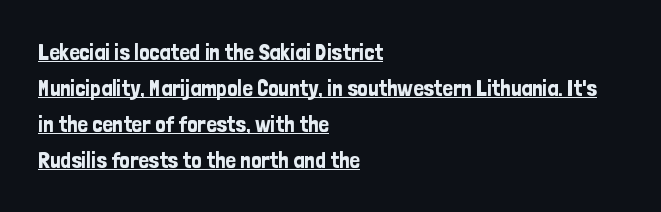
{"italic": "no", "underline": "yes", "align": "left", "line_spacing": "normal", "line_spacing_ratio": 1.56, "letter_spacing": "normal", "letter_spacing_em": 0.0, "glyph_px": 23}
